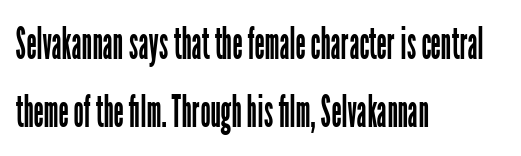
The image shows 45 px regular-weight, condensed sans-serif type, upright; set left-aligned, normal line spacing (1.52x), normal letter spacing, not underlined; low stroke contrast and a medium x-height.
